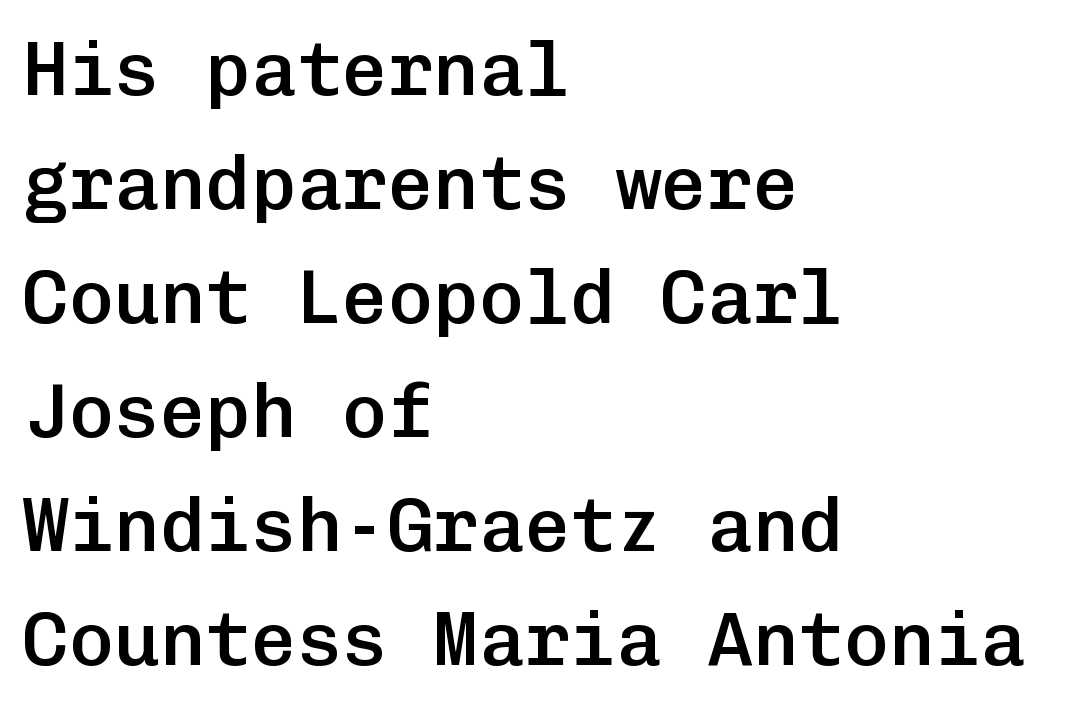
In terms of weight, the rendering is demibold, just under bold. Bare-footed words on every line. Line beginnings align vertically; line endings do not. Do the characters align in a grid? Yes, the font is monospaced. Is there any slant? The stems are plumb. The passage shown has conventional tracking throughout.
